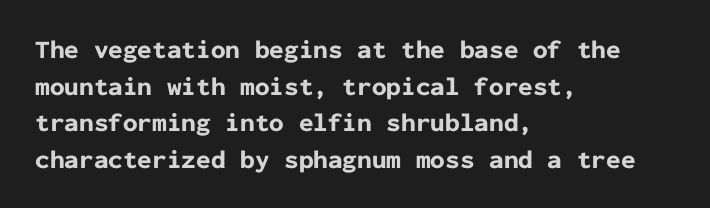
Caption: multi-line text, flush left, ragged right. Look at the tracking — it's just the regular setting, nothing added. Upright lettering throughout. The passage shown is emphatically bold. The passage shown is not underscored anywhere.
